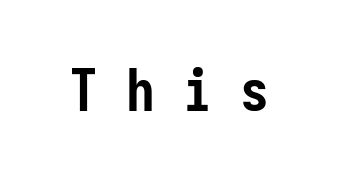
{"serif": "no", "italic": "no", "bold": "yes", "weight": "semibold", "width": "condensed", "stroke_contrast": "low", "x_height": "medium", "monospaced": "yes", "underline": "no", "letter_spacing": "wide", "letter_spacing_em": 0.48, "glyph_px": 58}
